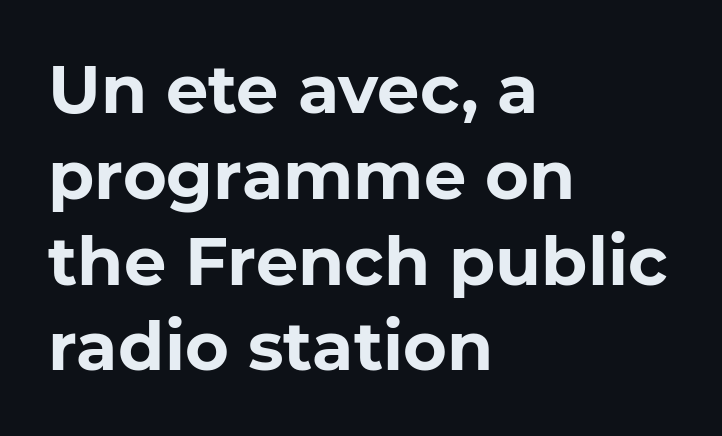
The image shows 67 px bold sans-serif type; set left-aligned, normal line spacing (1.28x), normal letter spacing, not underlined; low stroke contrast and a medium x-height.
